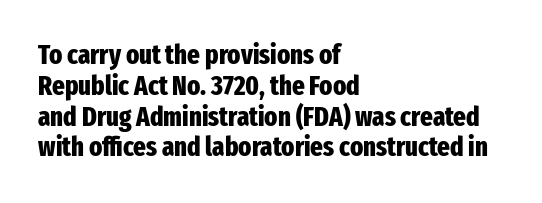
The image shows 27 px bold type, upright; set left-aligned, tight line spacing (1.14x), normal letter spacing, not underlined.
